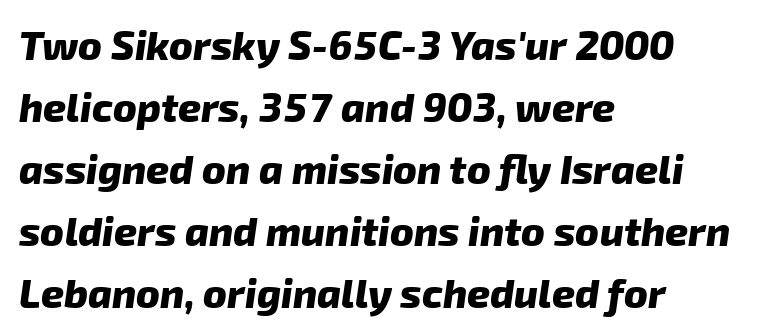
The image shows 40 px heavy sans-serif type; set left-aligned, normal line spacing (1.55x), normal letter spacing, not underlined; low stroke contrast and a medium x-height.
